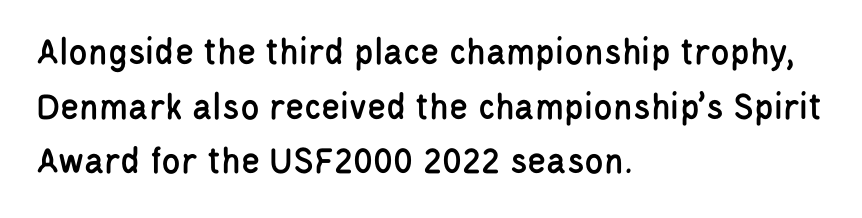
{"serif": "no", "italic": "no", "width": "condensed", "stroke_contrast": "low", "x_height": "large", "monospaced": "no", "underline": "no", "align": "left", "line_spacing": "normal", "line_spacing_ratio": 1.4, "letter_spacing": "normal", "letter_spacing_em": 0.0, "glyph_px": 39}
